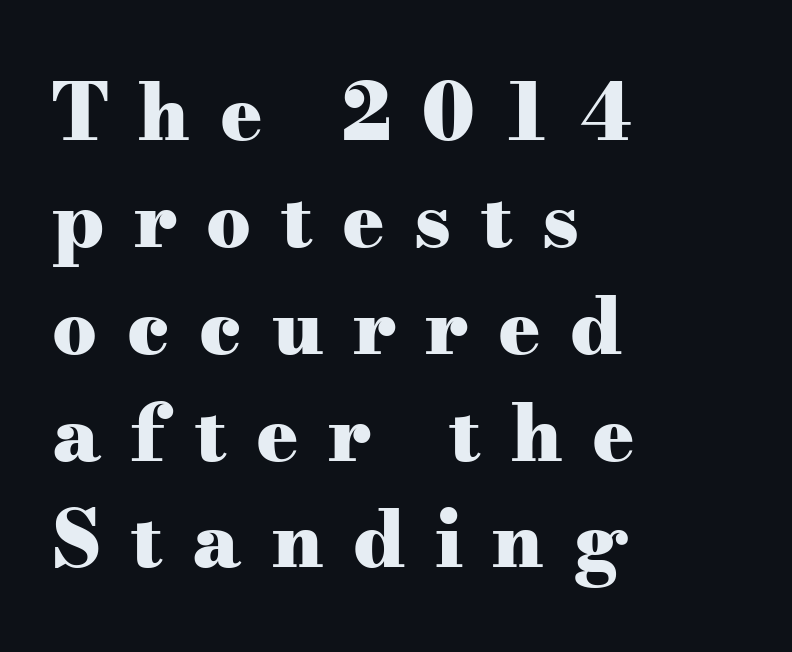
{"serif": "yes", "italic": "no", "bold": "yes", "weight": "heavy", "width": "wide", "stroke_contrast": "medium", "x_height": "small", "monospaced": "no", "underline": "no", "align": "left", "line_spacing": "normal", "line_spacing_ratio": 1.37, "letter_spacing": "wide", "letter_spacing_em": 0.38, "glyph_px": 78}
